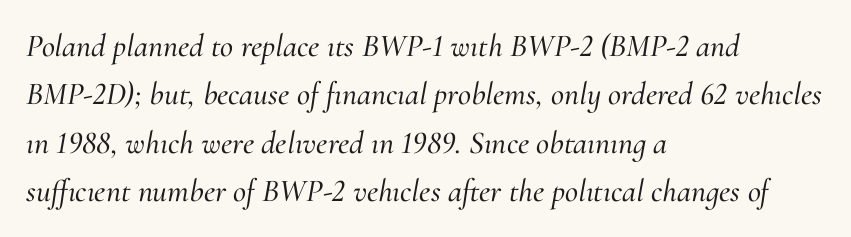
The image shows 32 px serif type, italic (leaning right); set left-aligned, normal line spacing (1.51x), normal letter spacing, not underlined; medium stroke contrast and a small x-height.
